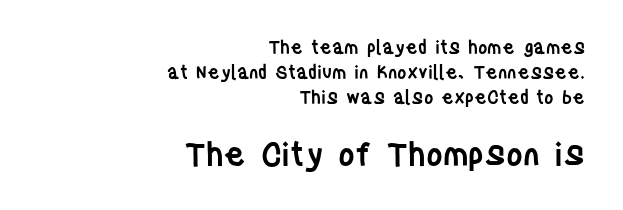
The image shows 32 px semibold, condensed sans-serif type, upright; set right-aligned, normal line spacing (1.39x), normal letter spacing, not underlined; the second (bottom) block is 1.78x larger; low stroke contrast and a large x-height.
